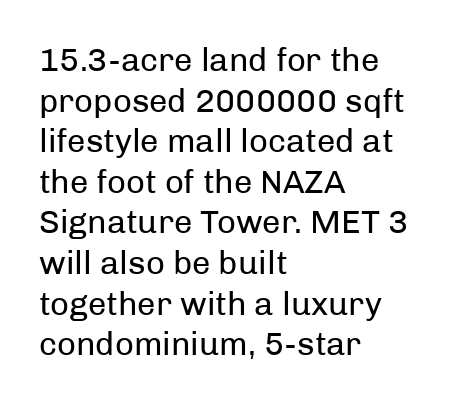
Q: Is the text bold? A: No.
Q: Is the text italic (slanted)? A: No, it is upright.
Q: Is the typeface a serif or a sans-serif typeface? A: Sans-serif.
Q: Is the text underlined? A: No.
Q: How is the paragraph aligned? A: Left-aligned.
Q: Is the spacing between letters normal or unusually wide? A: Normal.
Q: Width (condensed, normal, or wide)? A: Normal.
Q: Stroke contrast? A: Low.
Q: x-height? A: Medium.
Q: Monospaced? A: No.
